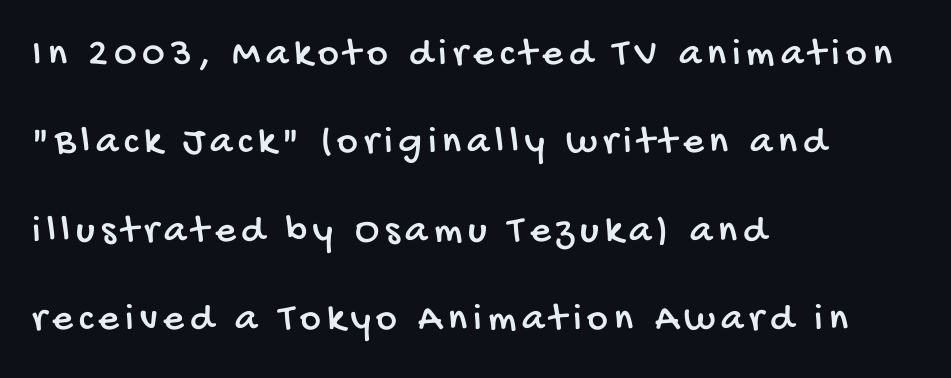
{"serif": "no", "width": "condensed", "stroke_contrast": "low", "x_height": "large", "monospaced": "no", "underline": "no", "align": "left", "line_spacing": "loose", "line_spacing_ratio": 2.21, "glyph_px": 40}
